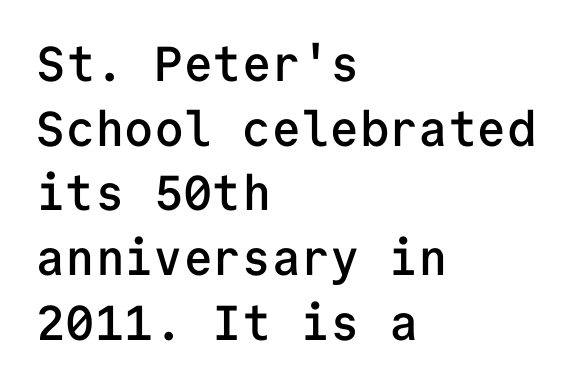
The image shows 49 px semibold sans-serif type, upright, monospaced; set left-aligned, normal line spacing (1.32x), normal letter spacing, not underlined; low stroke contrast and a medium x-height.
